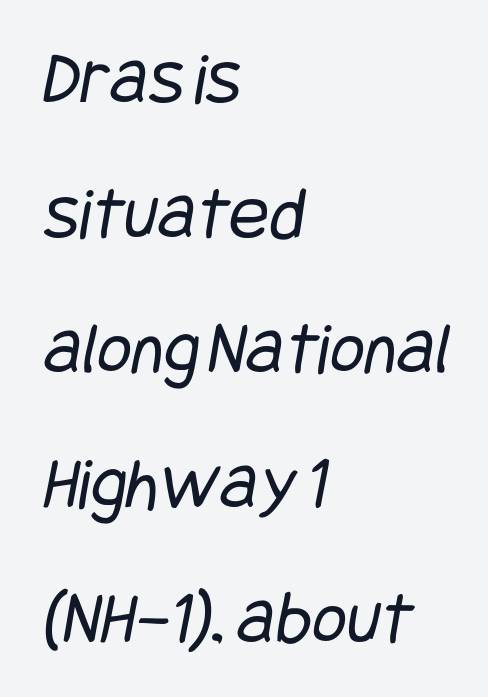
The image shows 75 px regular-weight, condensed sans-serif type; set left-aligned, line spacing 1.8x, normal letter spacing, not underlined; low stroke contrast and a large x-height.
